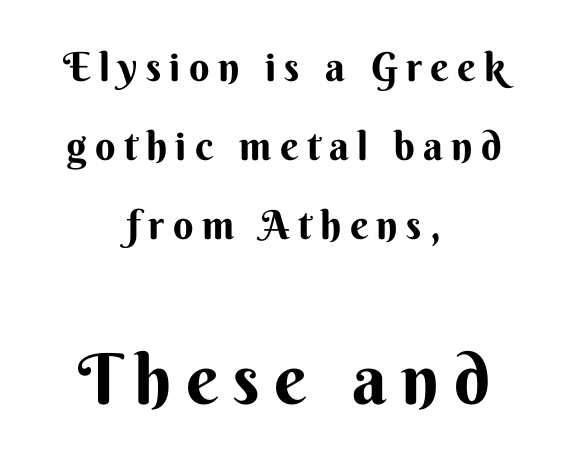
{"serif": "no", "italic": "no", "width": "normal", "stroke_contrast": "medium", "x_height": "small", "monospaced": "no", "underline": "no", "align": "center", "line_spacing": "loose", "line_spacing_ratio": 1.98, "letter_spacing": "wide", "letter_spacing_em": 0.21, "larger_block": "second", "size_ratio": 1.75, "glyph_px": 70}
